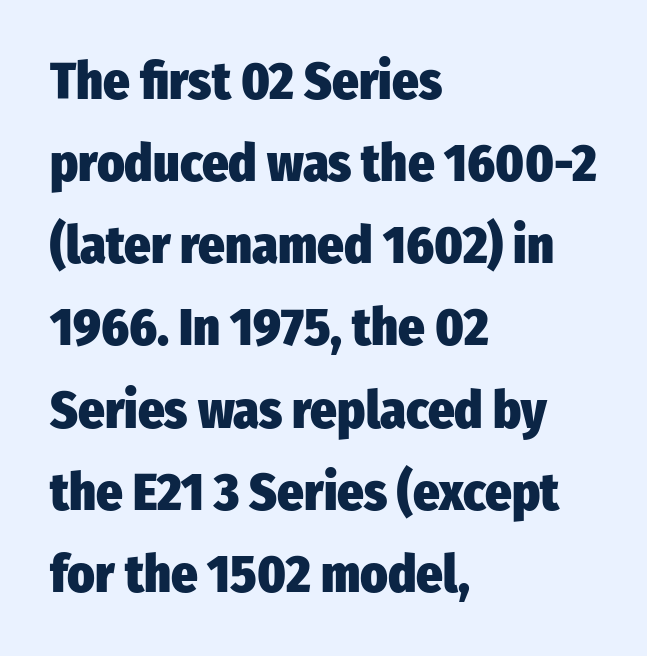
The image shows 52 px heavy, condensed sans-serif type, upright; set left-aligned, normal line spacing (1.58x), normal letter spacing, not underlined; low stroke contrast and a medium x-height.
